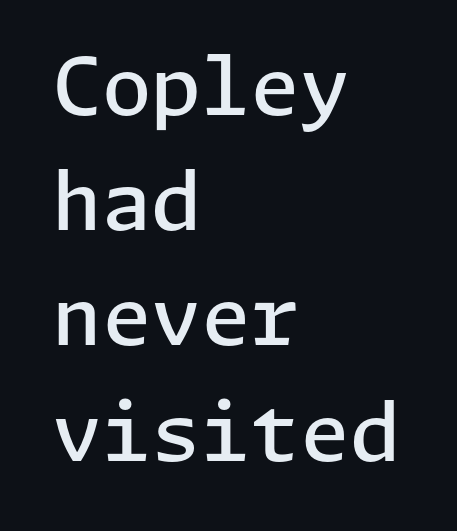
Reading down the block, your eye returns to a fixed left position each line. Glyph-to-glyph distance matches everyday printed text. This is the regular roman posture of the typeface. Classification — sans serif. Underline: absent. The passage shown is semibold, sitting just below true bold.
